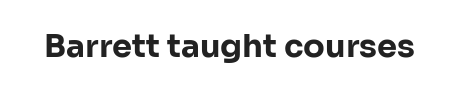
Do the characters align in a grid? No, the font is proportional. The strokes are fattened all the way to bold. The specimen omits any rule beneath the text block's lines. Words appear dense and cohesive because spacing is normal.
